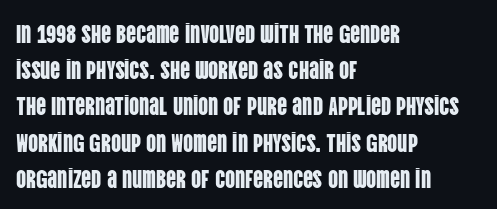
Q: Is the text italic (slanted)? A: No, it is upright.
Q: Is the text underlined? A: No.
Q: How is the paragraph aligned? A: Left-aligned.
Q: Is the spacing between letters normal or unusually wide? A: Normal.
Q: Is the spacing between lines tight, normal or loose? A: Normal.
